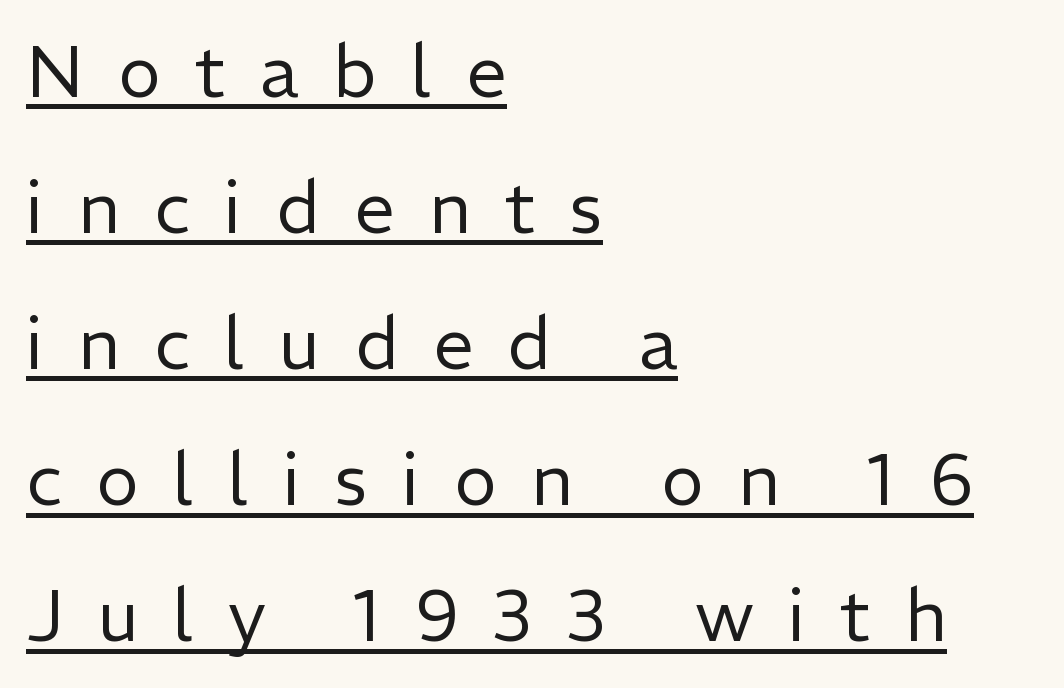
{"serif": "no", "italic": "no", "bold": "no", "weight": "regular", "width": "normal", "stroke_contrast": "low", "x_height": "medium", "monospaced": "no", "underline": "yes", "align": "left", "line_spacing_ratio": 1.89, "letter_spacing": "wide", "letter_spacing_em": 0.48, "glyph_px": 72}
